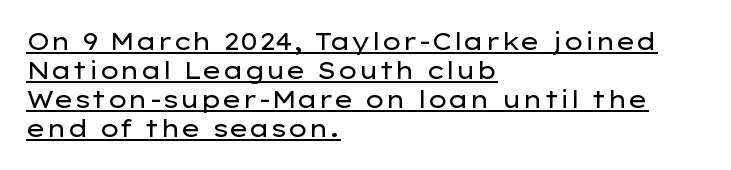
The image shows 24 px text type, upright; set left-aligned, line spacing 1.21x, normal letter spacing, underlined.
